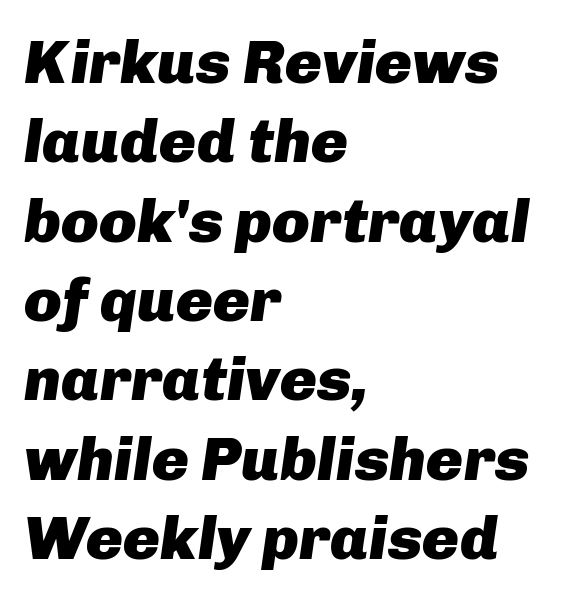
The image shows 62 px heavy type, italic (leaning right); set left-aligned, normal line spacing (1.28x), normal letter spacing, not underlined; low stroke contrast and a medium x-height.
